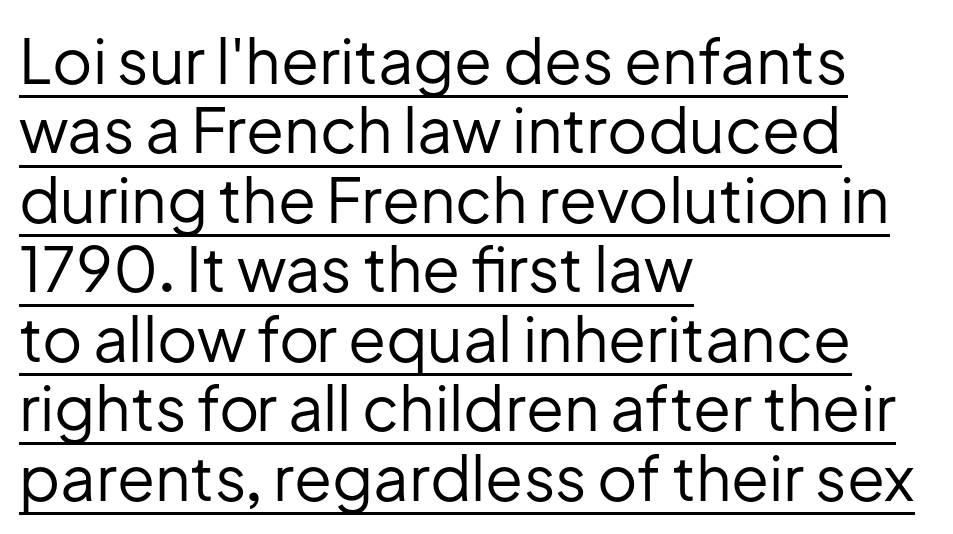
The image shows 62 px regular-weight sans-serif type, upright; set left-aligned, tight line spacing (1.12x), normal letter spacing, underlined; low stroke contrast and a medium x-height.
